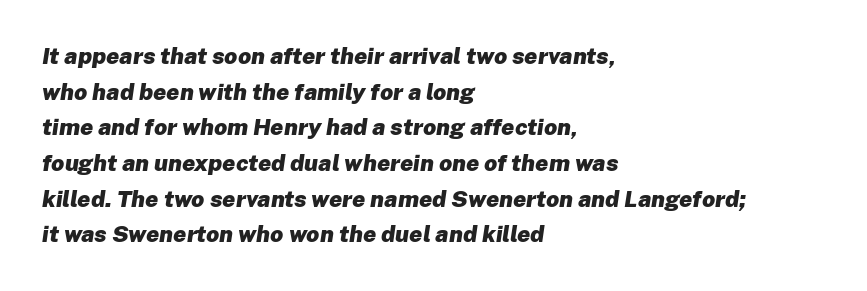
Q: Is the text bold? A: Yes.
Q: Is the text italic (slanted)? A: Yes, it leans right by about 8 degrees.
Q: Is the text underlined? A: No.
Q: How is the paragraph aligned? A: Left-aligned.
Q: Is the spacing between letters normal or unusually wide? A: Normal.
Q: Is the spacing between lines tight, normal or loose? A: Normal.
